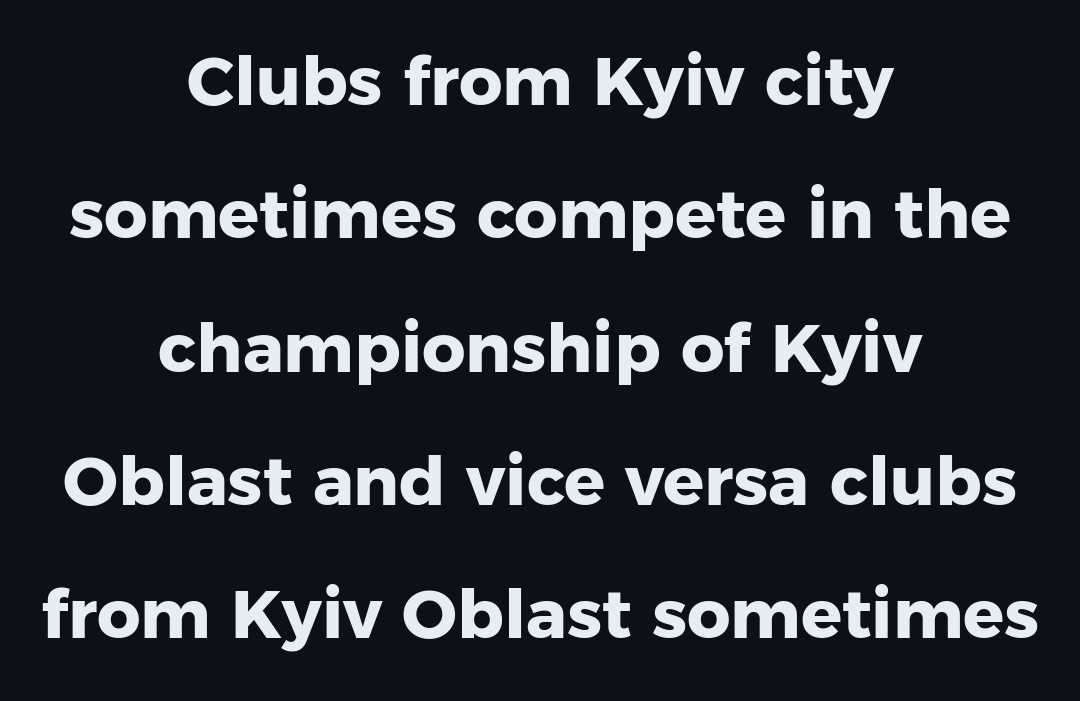
{"serif": "no", "italic": "no", "bold": "yes", "weight": "heavy", "width": "normal", "stroke_contrast": "low", "x_height": "medium", "monospaced": "no", "underline": "no", "align": "center", "line_spacing": "loose", "line_spacing_ratio": 1.96, "letter_spacing": "normal", "letter_spacing_em": 0.0, "glyph_px": 68}
